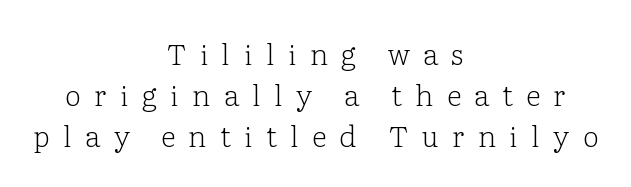
{"serif": "yes", "italic": "no", "bold": "no", "weight": "light", "width": "normal", "stroke_contrast": "low", "x_height": "medium", "monospaced": "no", "underline": "no", "align": "center", "line_spacing": "normal", "line_spacing_ratio": 1.42, "letter_spacing": "wide", "letter_spacing_em": 0.46, "glyph_px": 29}
